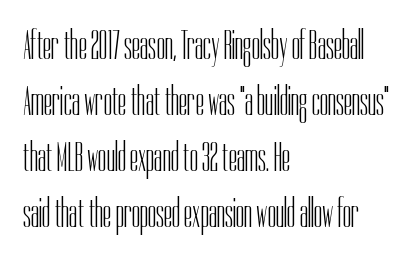
Q: Is the text bold? A: No.
Q: Is the text italic (slanted)? A: No, it is upright.
Q: Is the typeface a serif or a sans-serif typeface? A: Sans-serif.
Q: Is the text underlined? A: No.
Q: How is the paragraph aligned? A: Left-aligned.
Q: Is the spacing between letters normal or unusually wide? A: Normal.
Q: Is the spacing between lines tight, normal or loose? A: Normal.
Q: Width (condensed, normal, or wide)? A: Condensed.
Q: Stroke contrast? A: Low.
Q: x-height? A: Medium.
Q: Monospaced? A: No.
